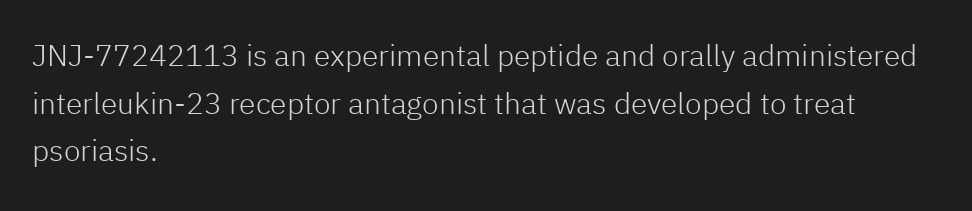
Q: Is the text bold? A: No.
Q: Is the text italic (slanted)? A: No, it is upright.
Q: Is the typeface a serif or a sans-serif typeface? A: Sans-serif.
Q: Is the text underlined? A: No.
Q: How is the paragraph aligned? A: Left-aligned.
Q: Is the spacing between letters normal or unusually wide? A: Normal.
Q: Is the spacing between lines tight, normal or loose? A: Normal.
Q: Width (condensed, normal, or wide)? A: Normal.
Q: Stroke contrast? A: Low.
Q: x-height? A: Medium.
Q: Monospaced? A: No.
